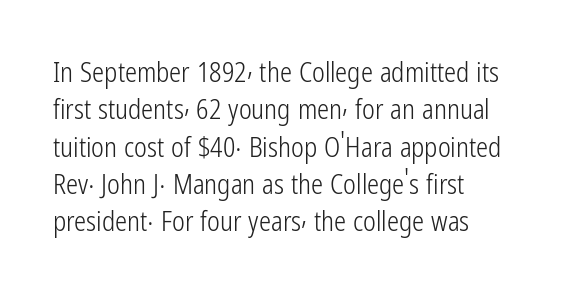
The image shows 27 px text type, upright; set left-aligned, normal line spacing (1.38x), normal letter spacing, not underlined.
